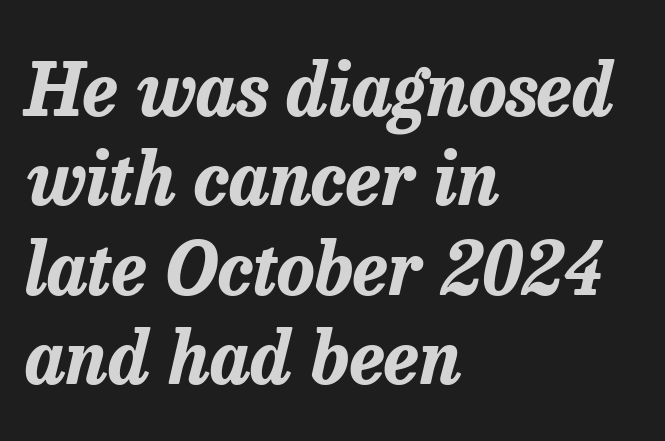
The image shows 72 px bold type, italic (leaning right); set left-aligned, line spacing 1.24x, normal letter spacing, not underlined; low stroke contrast and a medium x-height.
